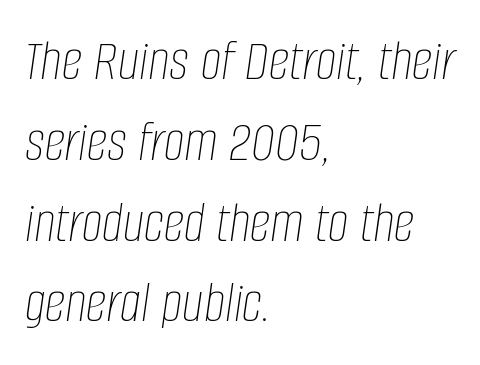
The image shows 59 px thin, condensed type, italic (leaning right); set left-aligned, normal line spacing (1.37x), normal letter spacing, not underlined; low stroke contrast and a large x-height.
